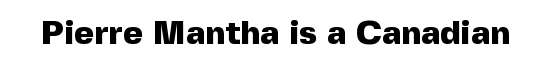
{"serif": "no", "italic": "no", "bold": "yes", "weight": "heavy", "width": "normal", "x_height": "medium", "monospaced": "no", "underline": "no", "letter_spacing": "normal", "letter_spacing_em": 0.0, "glyph_px": 34}
